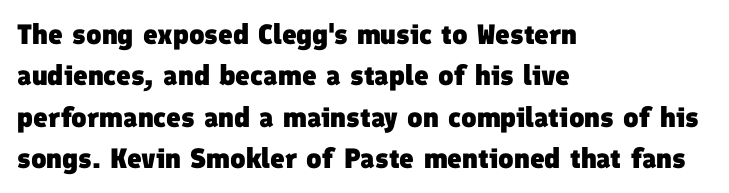
The image shows 28 px heavy sans-serif type; set left-aligned, normal line spacing (1.48x), normal letter spacing, not underlined; low stroke contrast and a medium x-height.
